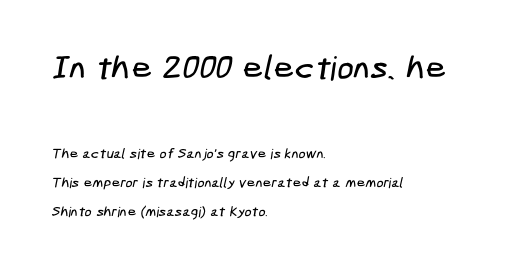
The lines in this sample share a left origin and differ only in where they stop. The glyphs are unaccompanied by any horizontal stroke below them. A typesetter would call this leading open, well beyond the default. Students, note that the glyphs here touch the page at normal intervals.
